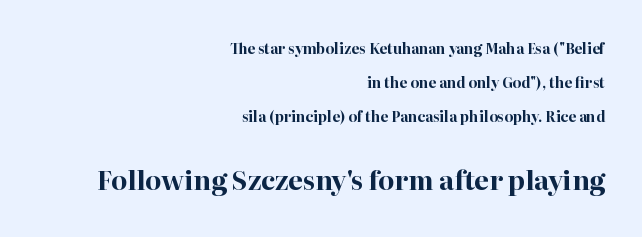
{"italic": "no", "bold": "yes", "underline": "no", "align": "right", "line_spacing": "loose", "line_spacing_ratio": 2.42, "letter_spacing": "normal", "letter_spacing_em": 0.0, "larger_block": "second", "size_ratio": 1.86, "glyph_px": 26}
